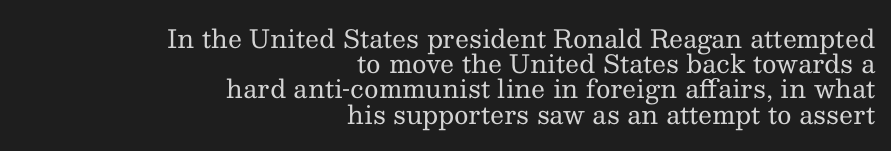
{"italic": "no", "bold": "no", "underline": "no", "align": "right", "line_spacing": "tight", "line_spacing_ratio": 1.01, "letter_spacing": "normal", "letter_spacing_em": 0.0, "glyph_px": 25}
